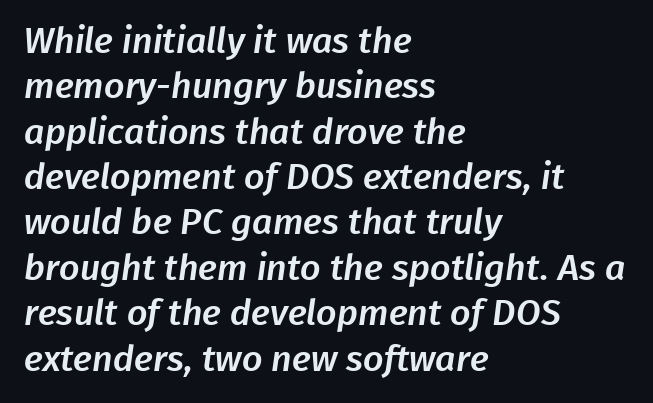
{"serif": "no", "width": "normal", "stroke_contrast": "low", "x_height": "medium", "monospaced": "no", "underline": "no", "align": "left", "line_spacing": "normal", "line_spacing_ratio": 1.26, "letter_spacing": "normal", "letter_spacing_em": 0.0, "glyph_px": 36}
